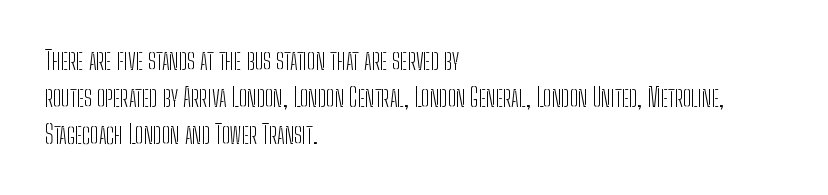
Q: Is the text bold? A: No.
Q: Is the text italic (slanted)? A: No, it is upright.
Q: Is the text underlined? A: No.
Q: How is the paragraph aligned? A: Left-aligned.
Q: Is the spacing between letters normal or unusually wide? A: Normal.
Q: Is the spacing between lines tight, normal or loose? A: Normal.
